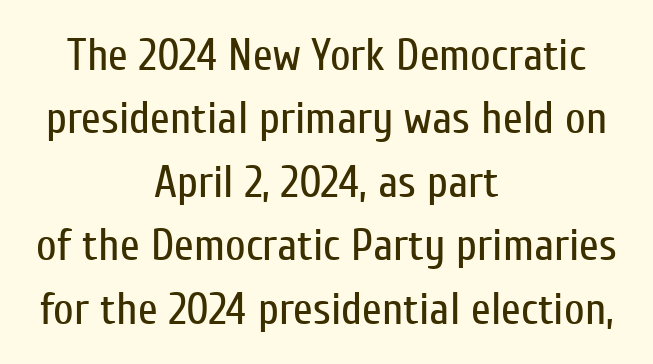
Q: Is the text bold? A: No.
Q: Is the text italic (slanted)? A: No, it is upright.
Q: Is the typeface a serif or a sans-serif typeface? A: Sans-serif.
Q: Is the text underlined? A: No.
Q: How is the paragraph aligned? A: Centered.
Q: Is the spacing between letters normal or unusually wide? A: Normal.
Q: Is the spacing between lines tight, normal or loose? A: Normal.
Q: Width (condensed, normal, or wide)? A: Condensed.
Q: Stroke contrast? A: Low.
Q: x-height? A: Medium.
Q: Monospaced? A: No.
